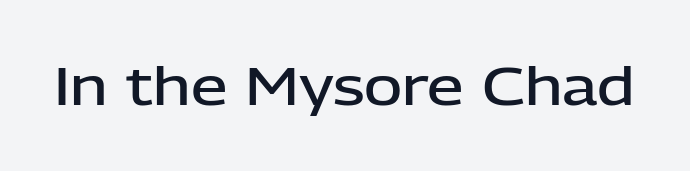
{"serif": "no", "italic": "no", "bold": "semi", "weight": "semibold", "width": "normal", "stroke_contrast": "low", "x_height": "medium", "monospaced": "no", "underline": "no", "letter_spacing": "normal", "letter_spacing_em": 0.0, "glyph_px": 52}
